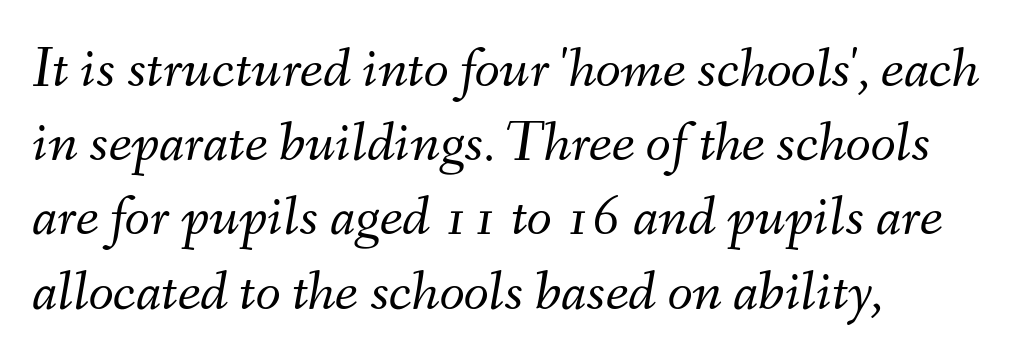
Glyph-to-glyph distance matches everyday printed text. A bare baseline throughout the passage. No extra ink here — the face is not bold. Casual observation: everything's shoved over to the left. Looks like regular typesetting: each glyph gets only the width it needs.
